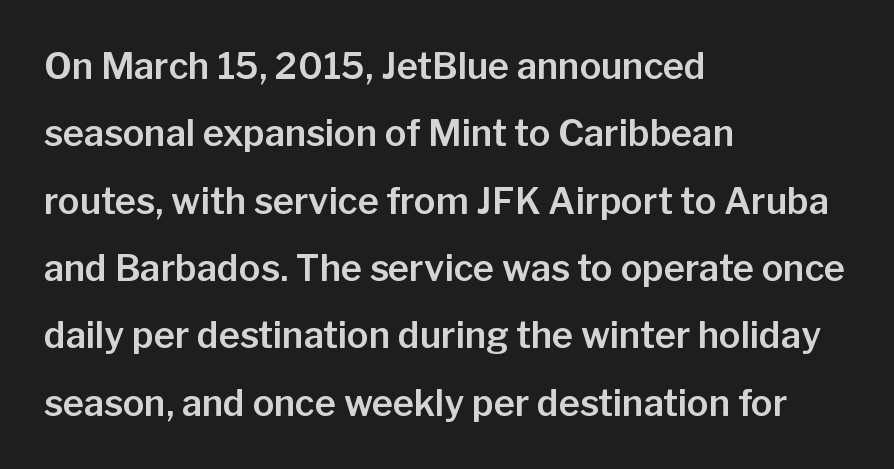
Posture: vertical. One-word summary of the alignment: left. Characters follow at the spacing the type designer built in. The letters carry no serifs — their stems end cleanly without finishing strokes.
